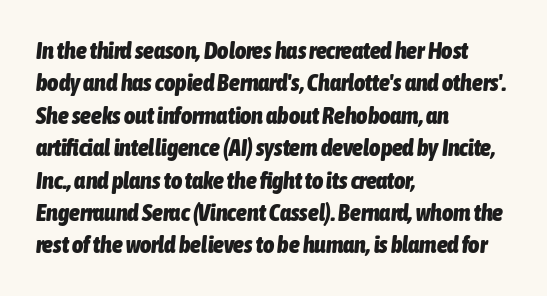
{"italic": "yes", "lean": "right", "slant_degrees": 6, "bold": "yes", "underline": "no", "align": "left", "line_spacing": "normal", "line_spacing_ratio": 1.35, "letter_spacing": "normal", "letter_spacing_em": 0.0, "glyph_px": 24}
